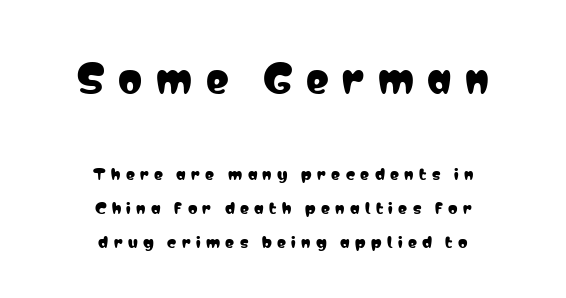
Q: Is the text italic (slanted)? A: No, it is upright.
Q: Is the typeface a serif or a sans-serif typeface? A: Sans-serif.
Q: Is the text underlined? A: No.
Q: How is the paragraph aligned? A: Centered.
Q: Is the spacing between letters normal or unusually wide? A: Unusually wide.
Q: Is the spacing between lines tight, normal or loose? A: Loose.
Q: Which block of text is set in a larger size, the first (top) or the second (bottom)? A: The first (top) one.
Q: Width (condensed, normal, or wide)? A: Condensed.
Q: Stroke contrast? A: Low.
Q: x-height? A: Medium.
Q: Monospaced? A: No.
